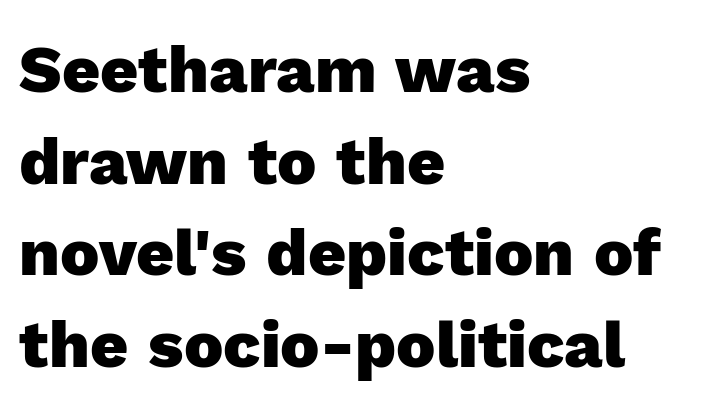
{"serif": "no", "italic": "no", "bold": "yes", "weight": "heavy", "width": "normal", "x_height": "medium", "monospaced": "no", "underline": "no", "align": "left", "line_spacing": "normal", "line_spacing_ratio": 1.39, "letter_spacing": "normal", "letter_spacing_em": 0.0, "glyph_px": 66}
